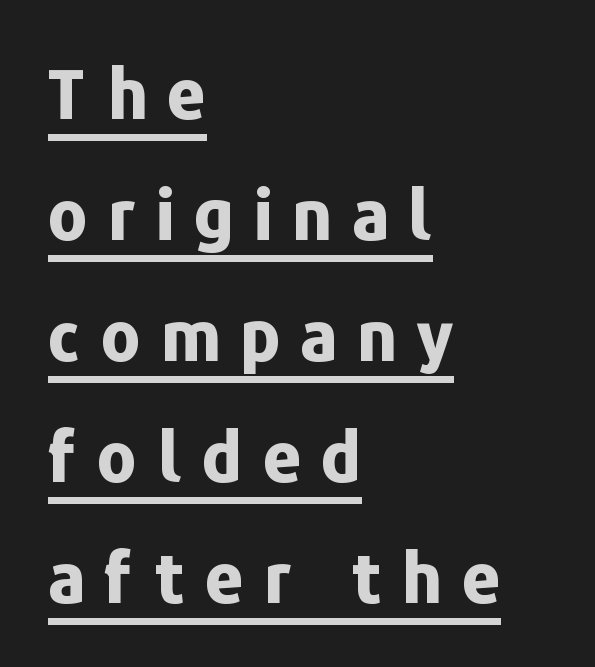
{"serif": "no", "italic": "no", "bold": "yes", "weight": "bold", "width": "normal", "stroke_contrast": "low", "x_height": "medium", "monospaced": "no", "underline": "yes", "align": "left", "line_spacing_ratio": 1.78, "letter_spacing": "wide", "letter_spacing_em": 0.29, "glyph_px": 68}
